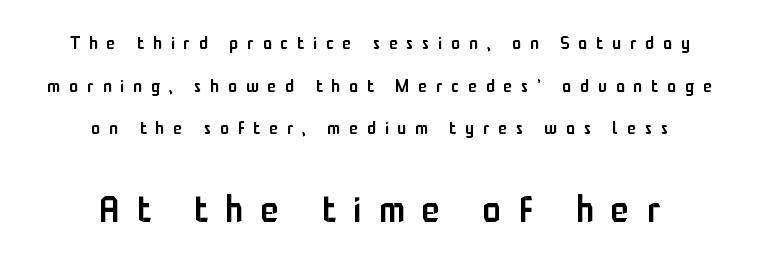
Q: Is the text bold? A: Semi-bold.
Q: Is the text italic (slanted)? A: No, it is upright.
Q: Is the typeface a serif or a sans-serif typeface? A: Sans-serif.
Q: Is the text underlined? A: No.
Q: How is the paragraph aligned? A: Centered.
Q: Is the spacing between letters normal or unusually wide? A: Unusually wide.
Q: Is the spacing between lines tight, normal or loose? A: Loose.
Q: Which block of text is set in a larger size, the first (top) or the second (bottom)? A: The second (bottom) one.
Q: Width (condensed, normal, or wide)? A: Condensed.
Q: Stroke contrast? A: Low.
Q: x-height? A: Medium.
Q: Monospaced? A: No.
